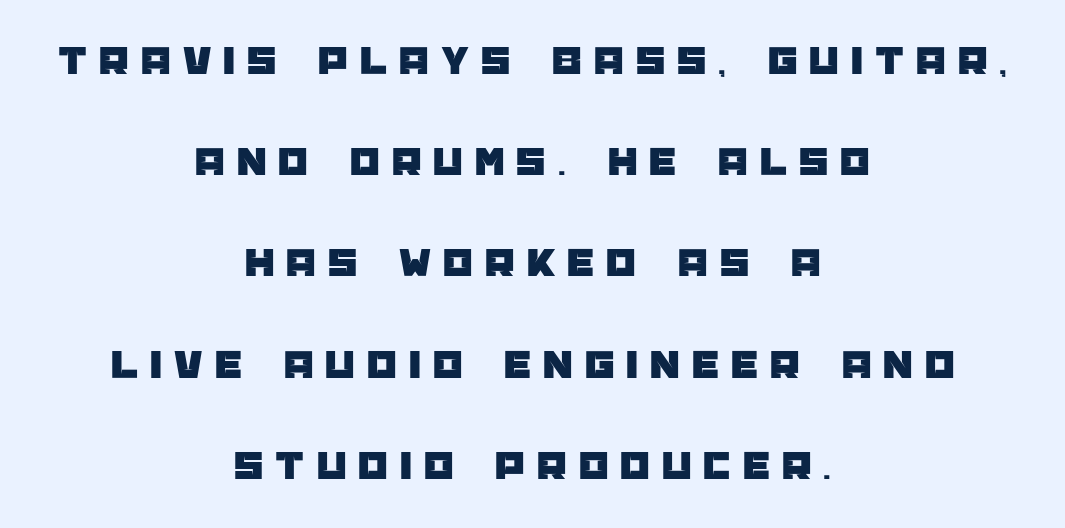
You can tell from the bare stems that sans-serif type was used. Someone cranked the tracking dial way up on this one. The glyphs are unaccompanied by any horizontal stroke below them. Typeset on center — no edge is straight. Each letter keeps its own natural width here, so spacing adapts to shape.
